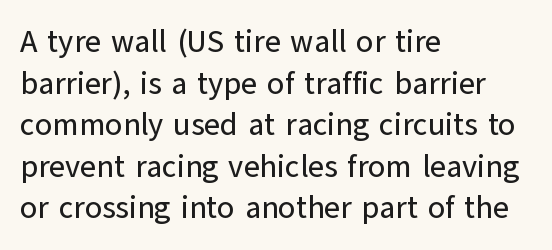
The image shows 31 px sans-serif type, upright; set left-aligned, normal line spacing (1.34x), normal letter spacing, not underlined; low stroke contrast and a medium x-height.
